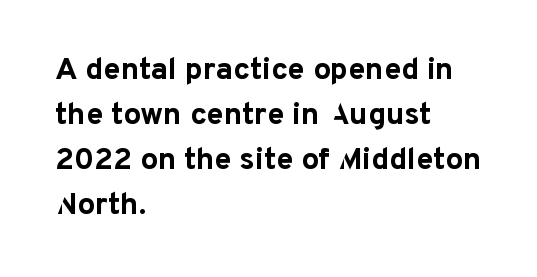
{"serif": "no", "italic": "no", "bold": "yes", "weight": "bold", "width": "normal", "stroke_contrast": "low", "x_height": "medium", "monospaced": "no", "underline": "no", "align": "left", "line_spacing": "normal", "line_spacing_ratio": 1.45, "letter_spacing": "normal", "letter_spacing_em": 0.0, "glyph_px": 31}
